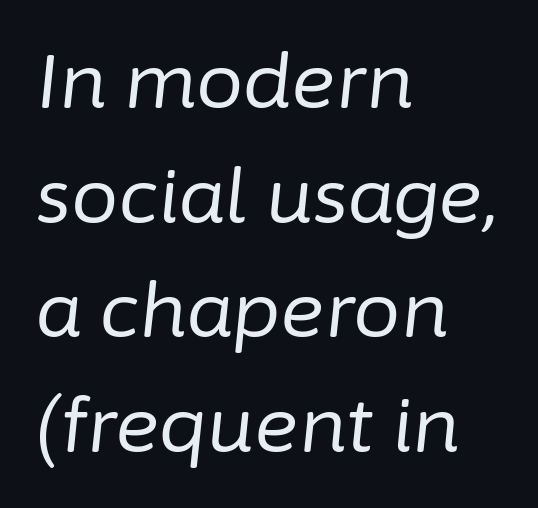
{"italic": "yes", "lean": "right", "slant_degrees": 6, "bold": "no", "weight": "regular", "width": "normal", "stroke_contrast": "low", "x_height": "medium", "monospaced": "no", "underline": "no", "align": "left", "line_spacing": "normal", "line_spacing_ratio": 1.53, "letter_spacing": "normal", "letter_spacing_em": 0.0, "glyph_px": 75}
